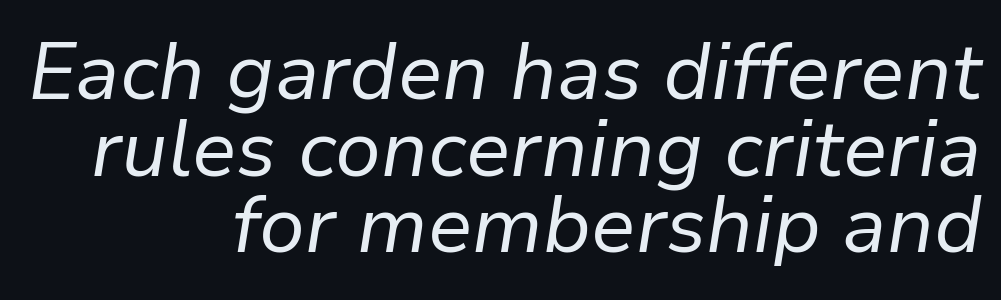
{"italic": "yes", "lean": "right", "slant_degrees": 9, "bold": "no", "weight": "regular", "width": "normal", "stroke_contrast": "low", "x_height": "medium", "monospaced": "no", "underline": "no", "align": "right", "line_spacing": "tight", "line_spacing_ratio": 0.97, "letter_spacing": "normal", "letter_spacing_em": 0.0, "glyph_px": 79}
